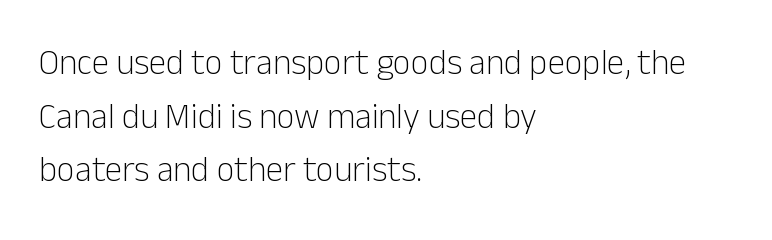
Note the varied advance widths — an 'i' is clearly narrower than an 'm'. This is sans-serif lettering, the kind often seen on screens and signage. A typesetter would call this zero additional tracking. Every row of glyphs begins at an identical x-position on the left. Anything drawn beneath the words? Only blank space. The font is comparable to plain body text, perhaps lighter.
